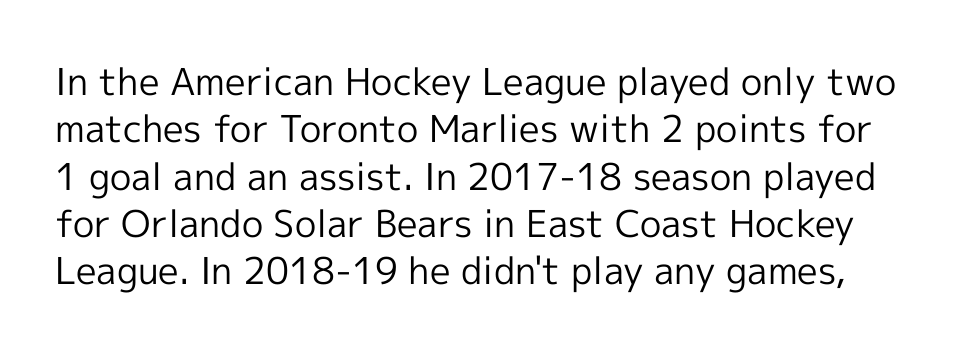
The image shows 37 px regular-weight sans-serif type, upright; set normal line spacing (1.28x), normal letter spacing, not underlined; a medium x-height.
